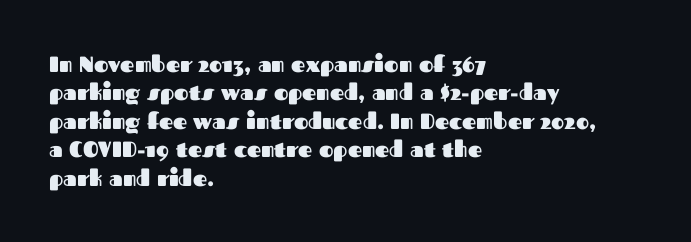
This is the regular roman posture of the typeface. The lines in this sample share a left origin and differ only in where they stop. Standard letterfit; no display-style spreading of the glyphs. Heavy-handed strokes throughout: this text is bold. The space directly below the letters is spotless.
